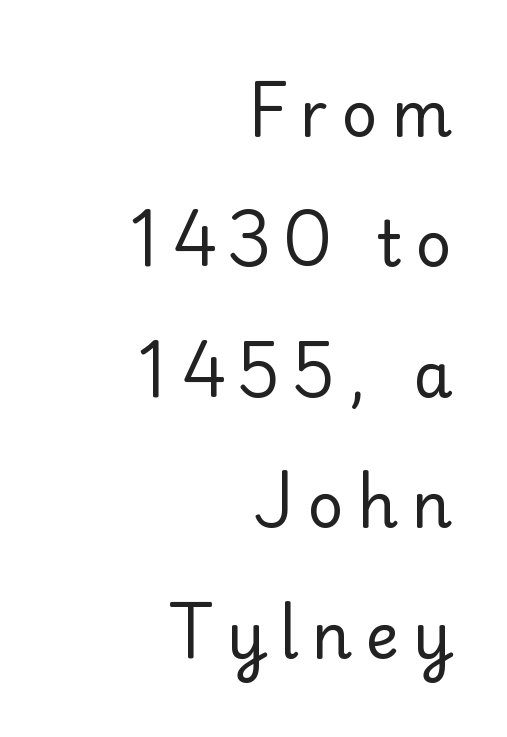
The image shows 63 px regular-weight serif type, upright; set right-aligned, loose line spacing (2.07x), unusually wide letter spacing (+0.21 em), not underlined; low stroke contrast and a small x-height.
